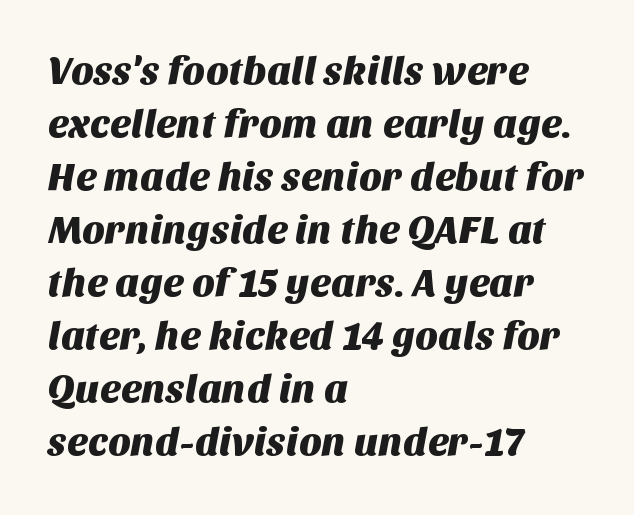
The image shows 39 px sans-serif type; set left-aligned, normal line spacing (1.36x), normal letter spacing, not underlined; medium stroke contrast and a large x-height.
